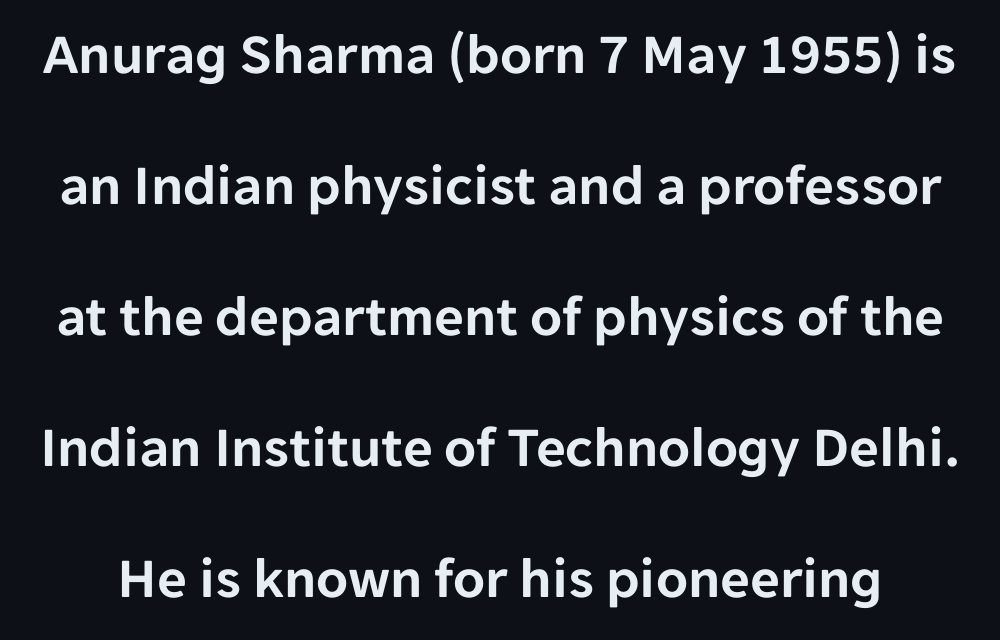
Q: Is the text italic (slanted)? A: No, it is upright.
Q: Is the typeface a serif or a sans-serif typeface? A: Sans-serif.
Q: Is the text underlined? A: No.
Q: Is the spacing between letters normal or unusually wide? A: Normal.
Q: Is the spacing between lines tight, normal or loose? A: Loose.
Q: Width (condensed, normal, or wide)? A: Normal.
Q: Stroke contrast? A: Low.
Q: x-height? A: Medium.
Q: Monospaced? A: No.
